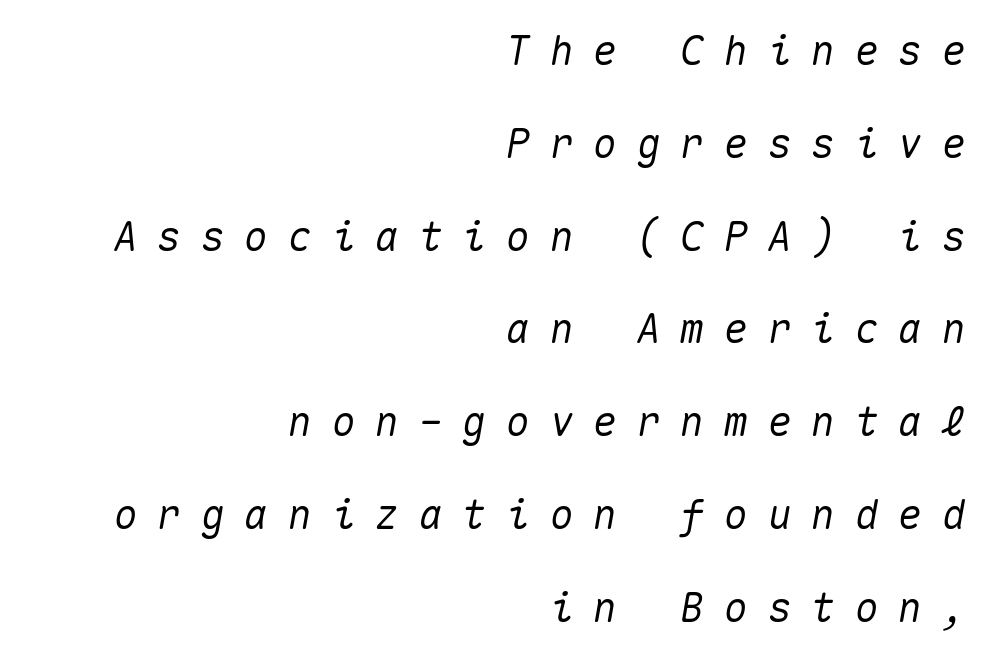
These lines have a slow, spaced-out rhythm from letter to letter. All the whitespace from short lines collects on the left. The passage shown is typed in a monospace face where columns stay perfectly aligned. Underlining? Definitely not there. What's the leading like? Stretched, with rows far apart.
